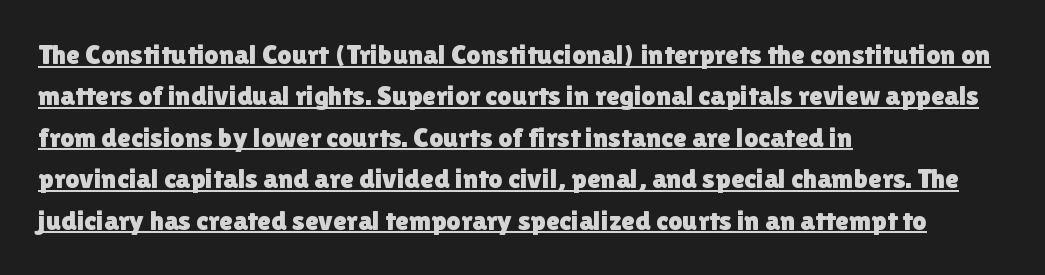
{"serif": "no", "italic": "no", "width": "normal", "x_height": "medium", "monospaced": "no", "underline": "yes", "align": "left", "line_spacing": "normal", "line_spacing_ratio": 1.48, "letter_spacing": "normal", "letter_spacing_em": 0.0, "glyph_px": 28}
